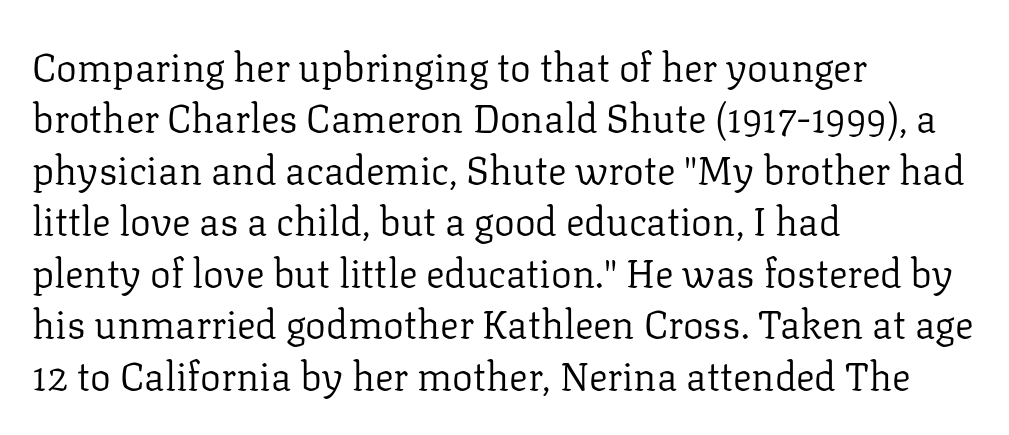
The image shows 39 px regular-weight serif type, upright; set left-aligned, normal line spacing (1.32x), normal letter spacing, not underlined; low stroke contrast and a medium x-height.
